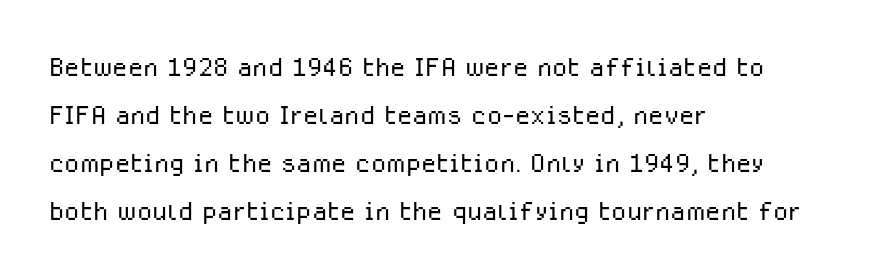
The image shows 35 px light sans-serif type, upright; set left-aligned, normal line spacing (1.37x), normal letter spacing, not underlined; low stroke contrast and a medium x-height.
